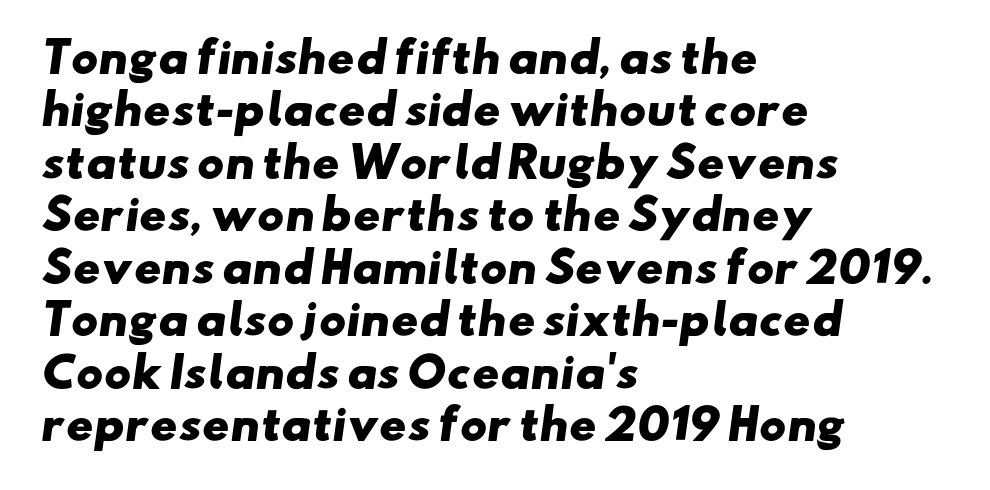
Baseline-to-baseline distance is the conventional proportion of letter height. These lines stack with their left ends in a neat column. Spacing between characters is what you'd get straight out of the box. This is sans-serif lettering, the kind often seen on screens and signage.
